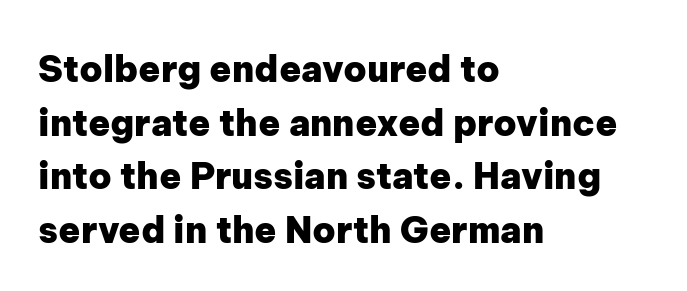
Q: Is the text bold? A: Yes.
Q: Is the text italic (slanted)? A: No, it is upright.
Q: Is the typeface a serif or a sans-serif typeface? A: Sans-serif.
Q: Is the text underlined? A: No.
Q: How is the paragraph aligned? A: Left-aligned.
Q: Is the spacing between letters normal or unusually wide? A: Normal.
Q: Is the spacing between lines tight, normal or loose? A: Normal.
Q: Width (condensed, normal, or wide)? A: Normal.
Q: Stroke contrast? A: Low.
Q: x-height? A: Medium.
Q: Monospaced? A: No.
